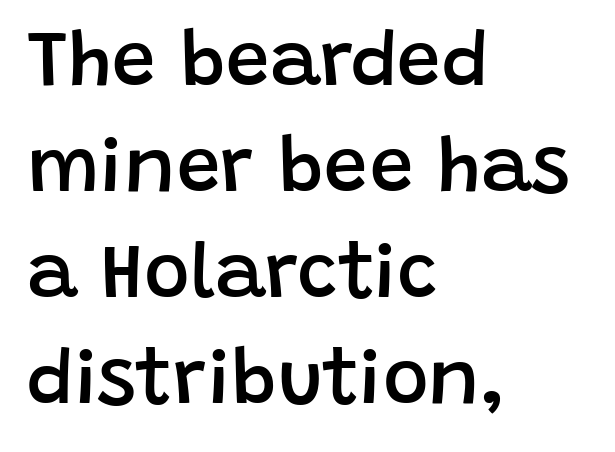
Q: Is the text bold? A: Semi-bold.
Q: Is the text italic (slanted)? A: No, it is upright.
Q: Is the typeface a serif or a sans-serif typeface? A: Sans-serif.
Q: Is the text underlined? A: No.
Q: How is the paragraph aligned? A: Left-aligned.
Q: Is the spacing between letters normal or unusually wide? A: Normal.
Q: Is the spacing between lines tight, normal or loose? A: Normal.
Q: Width (condensed, normal, or wide)? A: Normal.
Q: Stroke contrast? A: Low.
Q: x-height? A: Large.
Q: Monospaced? A: No.
